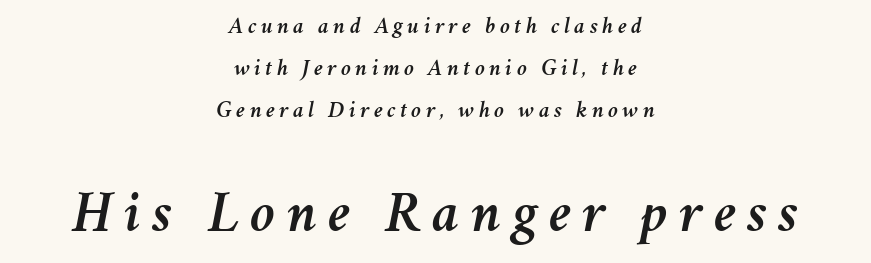
Note the varied advance widths — an 'i' is clearly narrower than an 'm'. The face used here appears at its bigger size in the lower chunk. Compared with ordinary roman type, these characters are visibly tilted. Line starts and ends both wander, symmetrically.
